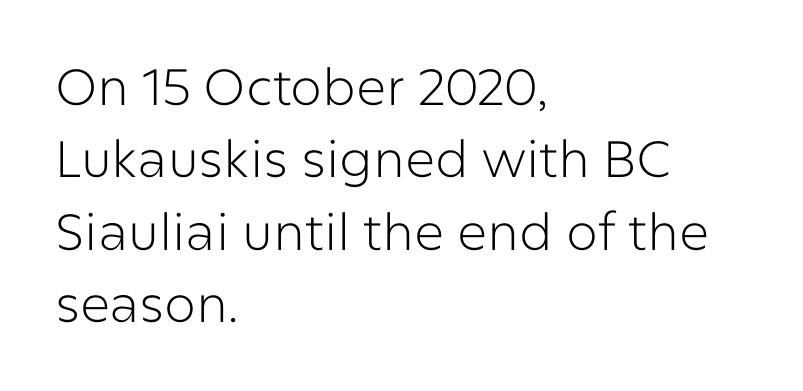
Does the leading feel generous? No, just average. The characters display no serif detailing; their extremities are plain. Do the letters lean? They stand straight. Type without underlining. Inter-character spacing is left at the font's built-in metrics.
